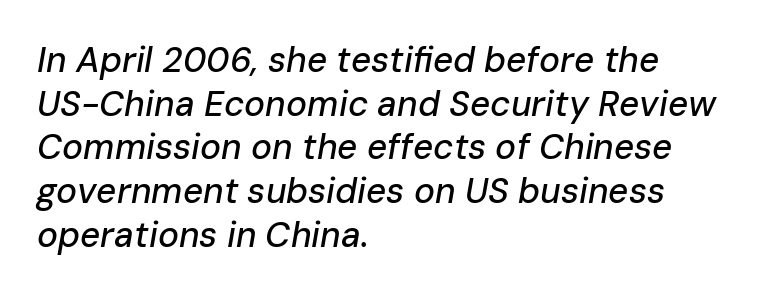
Words appear dense and cohesive because spacing is normal. Unmarked baselines from the first word to the last. Here the designer chose a conventional face with non-uniform glyph widths. Students, observe: this is what conventionally led text looks like.
